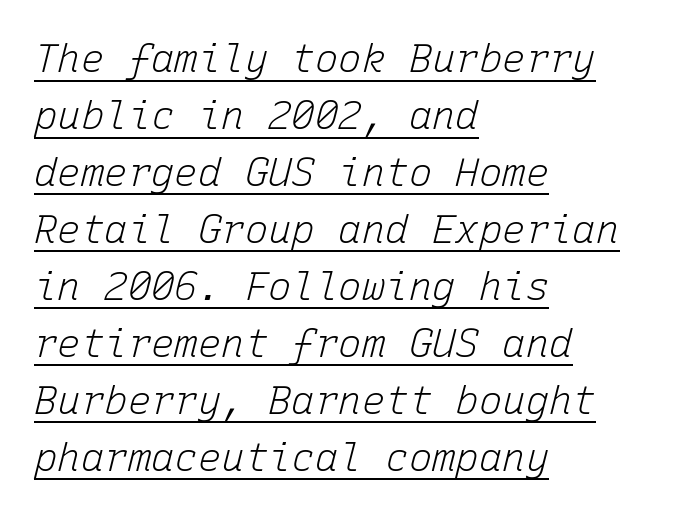
The image shows 39 px light type, italic (leaning right), monospaced; set left-aligned, normal line spacing (1.46x), normal letter spacing, underlined; low stroke contrast and a medium x-height.
